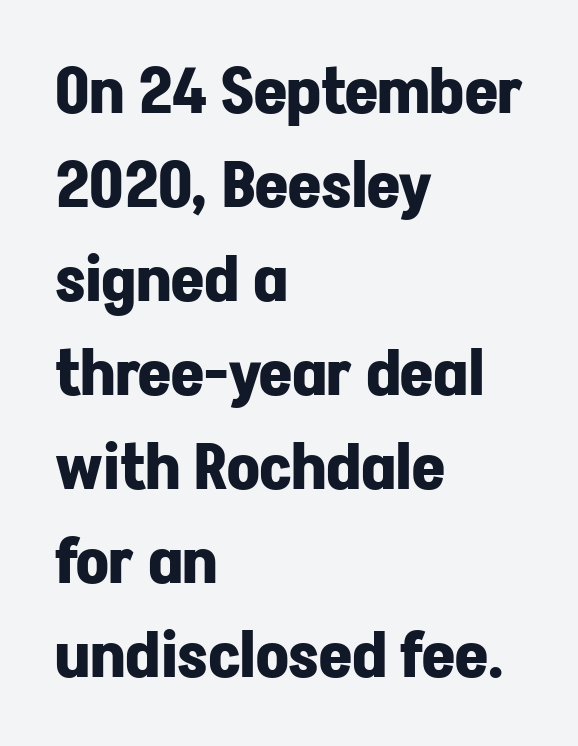
Q: Is the text bold? A: Yes.
Q: Is the text italic (slanted)? A: No, it is upright.
Q: Is the typeface a serif or a sans-serif typeface? A: Sans-serif.
Q: Is the text underlined? A: No.
Q: How is the paragraph aligned? A: Left-aligned.
Q: Is the spacing between letters normal or unusually wide? A: Normal.
Q: Is the spacing between lines tight, normal or loose? A: Normal.
Q: Width (condensed, normal, or wide)? A: Normal.
Q: Stroke contrast? A: Low.
Q: x-height? A: Medium.
Q: Monospaced? A: No.
